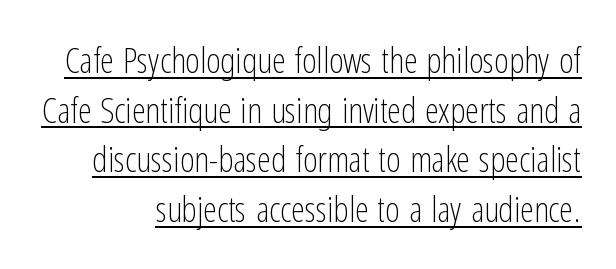
The image shows 35 px light, condensed sans-serif type, upright; set normal line spacing (1.42x), normal letter spacing, underlined; low stroke contrast and a medium x-height.
